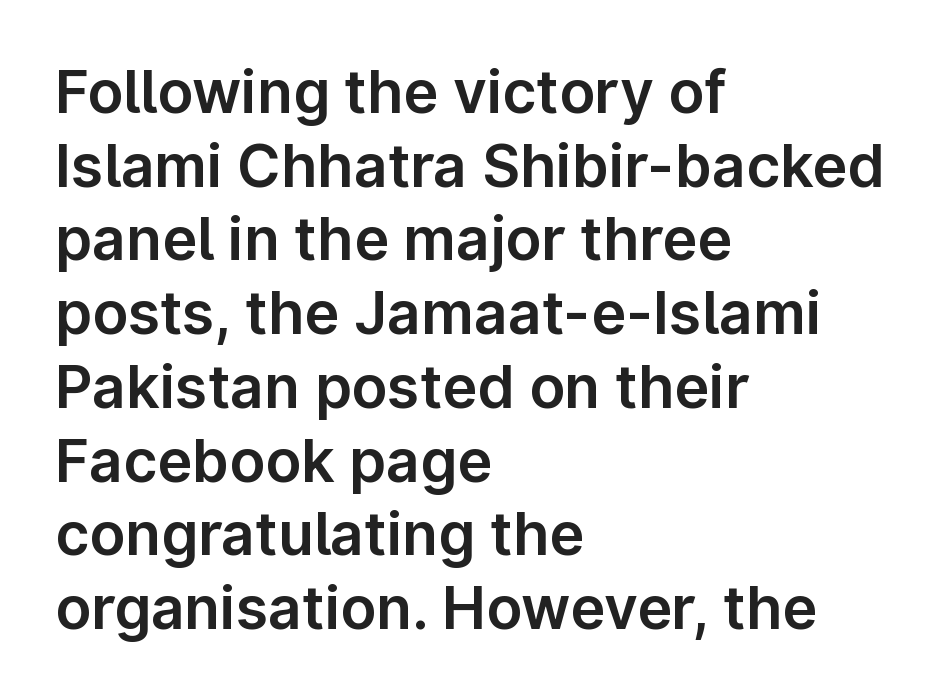
The image shows 59 px sans-serif type, upright; set left-aligned, normal line spacing (1.25x), normal letter spacing, not underlined; low stroke contrast and a medium x-height.
